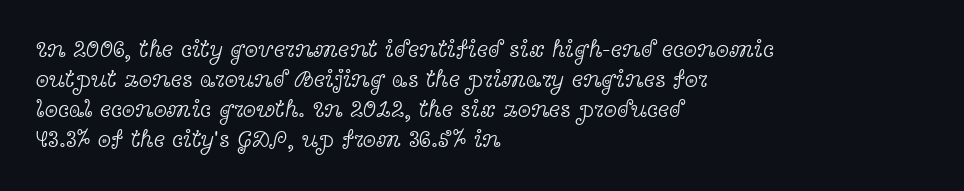
Honestly, there is no underline to notice here at all. The font's upright variant was chosen for this text. Horizontally, the lines are justified to the leading edge only. Bold? No — there's no thickening of the strokes.
